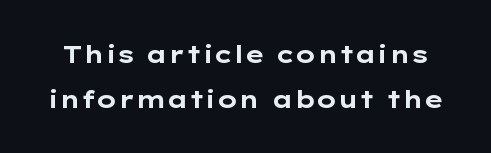
The type is set solid horizontally, with unmodified tracking. Does the lettering tilt? It doesn't — this is upright. Descenders hang freely into open space. Summary of weight: heavy, a full bold.
